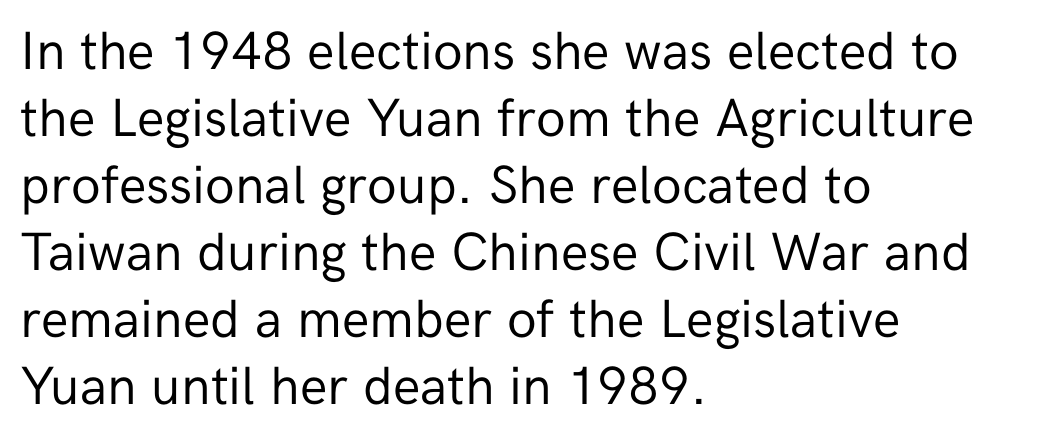
The image shows 54 px regular-weight sans-serif type, upright; set left-aligned, line spacing 1.24x, normal letter spacing, not underlined; low stroke contrast and a medium x-height.
